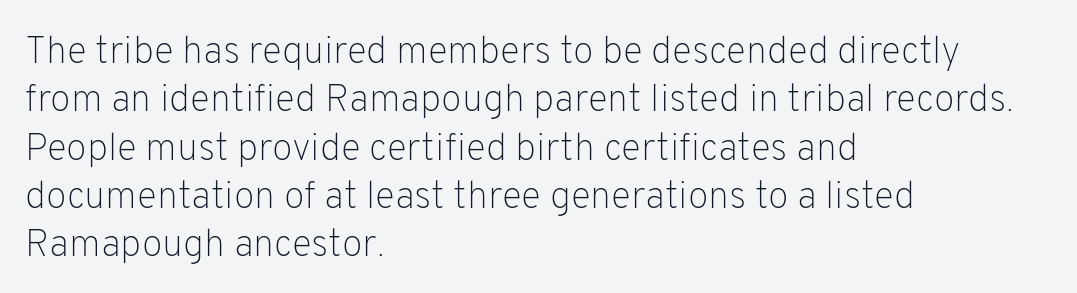
{"serif": "no", "italic": "no", "bold": "no", "weight": "light", "width": "normal", "stroke_contrast": "low", "x_height": "medium", "monospaced": "no", "underline": "no", "align": "left", "line_spacing": "normal", "line_spacing_ratio": 1.27, "letter_spacing": "normal", "letter_spacing_em": 0.0, "glyph_px": 38}
